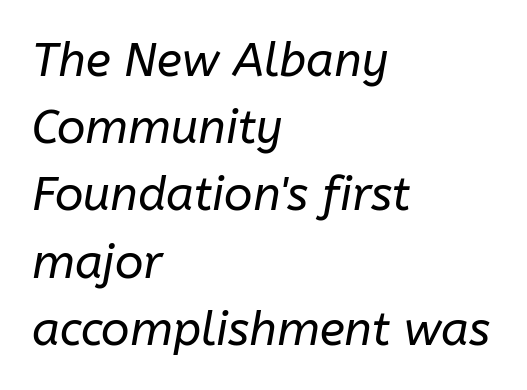
Q: Is the text bold? A: No.
Q: Is the text italic (slanted)? A: Yes, it leans right by about 10 degrees.
Q: Is the text underlined? A: No.
Q: How is the paragraph aligned? A: Left-aligned.
Q: Is the spacing between letters normal or unusually wide? A: Normal.
Q: Is the spacing between lines tight, normal or loose? A: Normal.
Q: Width (condensed, normal, or wide)? A: Normal.
Q: Stroke contrast? A: Low.
Q: x-height? A: Medium.
Q: Monospaced? A: No.
